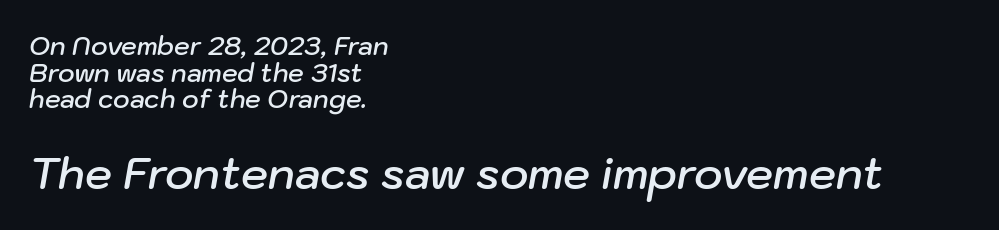
Q: Is the text bold? A: Semi-bold.
Q: Is the text italic (slanted)? A: Yes, it leans right by about 10 degrees.
Q: Is the text underlined? A: No.
Q: How is the paragraph aligned? A: Left-aligned.
Q: Is the spacing between letters normal or unusually wide? A: Normal.
Q: Is the spacing between lines tight, normal or loose? A: Tight.
Q: Which block of text is set in a larger size, the first (top) or the second (bottom)? A: The second (bottom) one.
Q: Width (condensed, normal, or wide)? A: Normal.
Q: Stroke contrast? A: Low.
Q: x-height? A: Medium.
Q: Monospaced? A: No.
